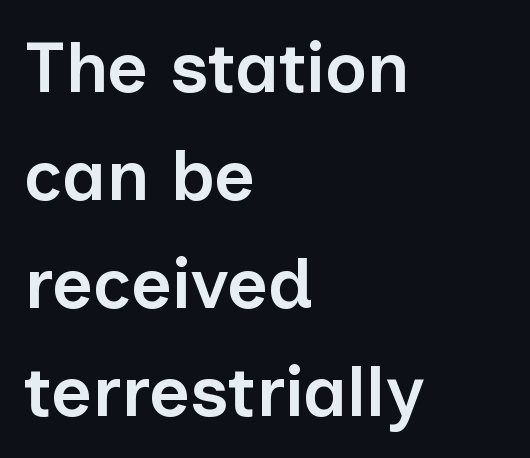
Stroke terminals: plain, sans-serif. This rendering leaves character spacing at its baseline value. Left-aligned paragraph, ragged on the right. Horizontal bands of white between lines are of average thickness. Is this a fixed-width face? No — the glyphs have proportional, varying widths. In terms of posture, this sample is upright.
